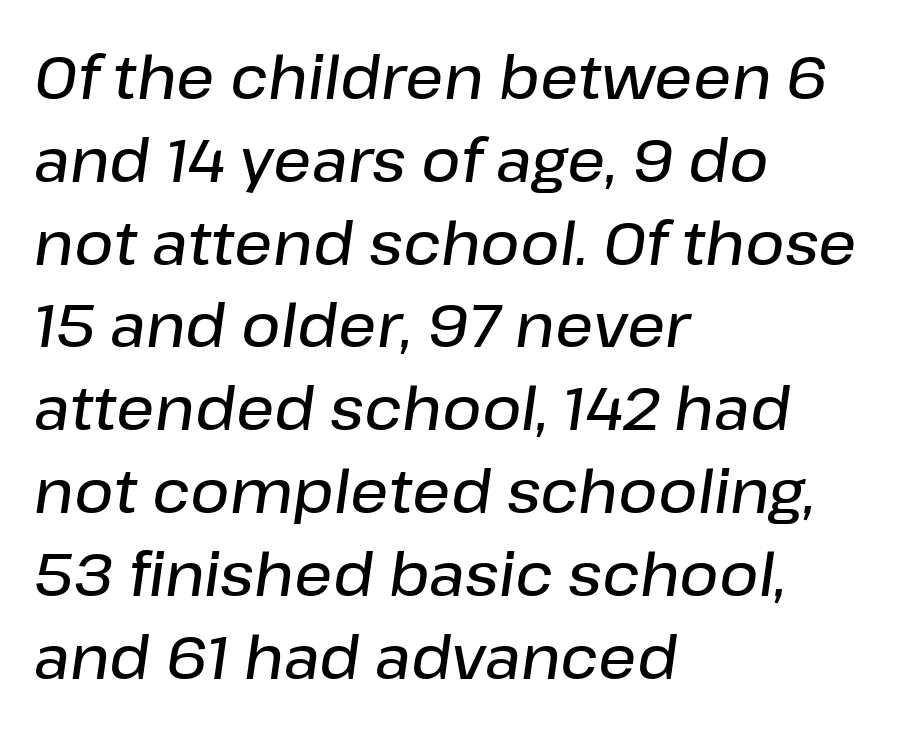
You could not count columns in this text — the font is proportionally spaced. Characters are canted at an angle relative to the baseline's perpendicular. The rows are spaced the way most documents space them. If you drew a ruler down the left edge, every line would touch it. The passage shown is not underscored anywhere.
